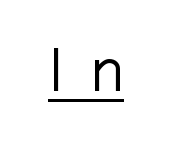
The image shows 61 px light sans-serif type, upright; set unusually wide letter spacing (+0.41 em), underlined; low stroke contrast and a medium x-height.
